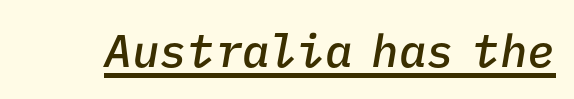
Like a heading marked for emphasis, these lines bear an underscore. The letters are slanted; this is an italic face. A somewhat darkened texture: the type is semibold rather than bold. Here the designer chose a console-style face with uniform glyph widths.
